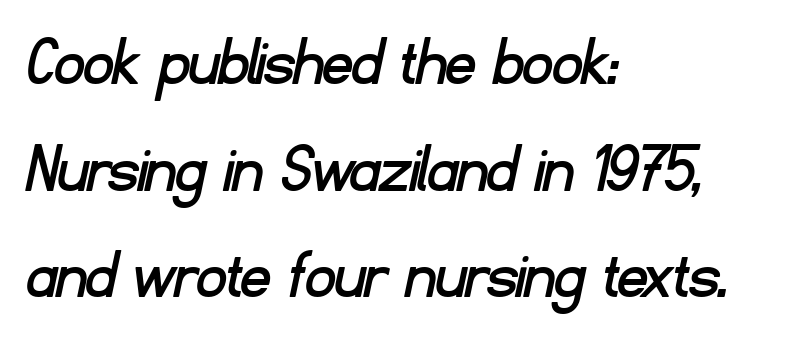
The image shows 72 px sans-serif type; set left-aligned, normal line spacing (1.48x), normal letter spacing, not underlined; low stroke contrast and a small x-height.
